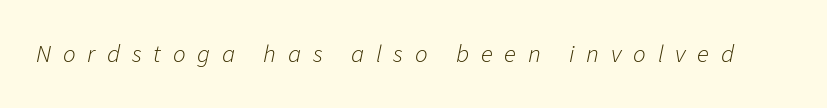
{"italic": "yes", "lean": "right", "slant_degrees": 11, "bold": "no", "underline": "no", "letter_spacing": "wide", "letter_spacing_em": 0.47, "glyph_px": 25}
